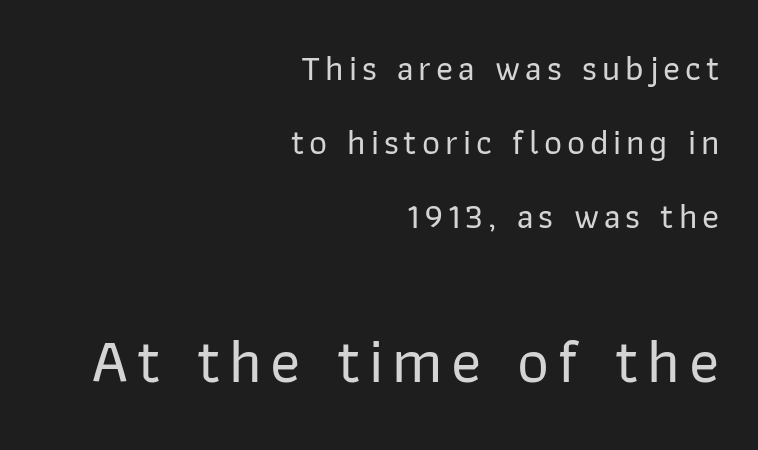
The font family rendered here belongs to the sans-serif group. The leading is generous, giving the passage an open texture. Typeset ragged left — the right edge is the straight one. Notice how the stems are strictly vertical — no italics here. Descenders are the only things crossing below the line. The passage shown begins with its smaller block and ends with its larger one.
